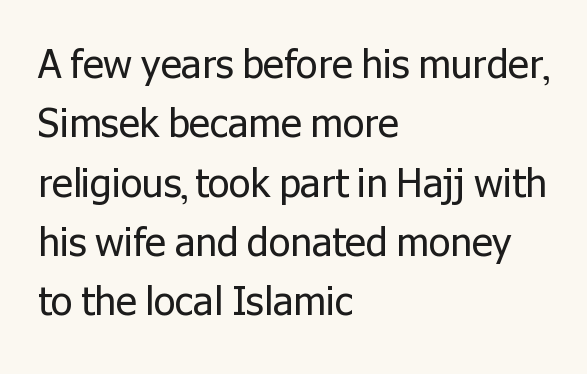
Letters have the restrained weight of plain body copy at most. Grotesque or geometric, the face here clearly has no serifs. Think of a printed novel: that variable character pitch is what you see here. This is roman type, the default non-slanted kind.
